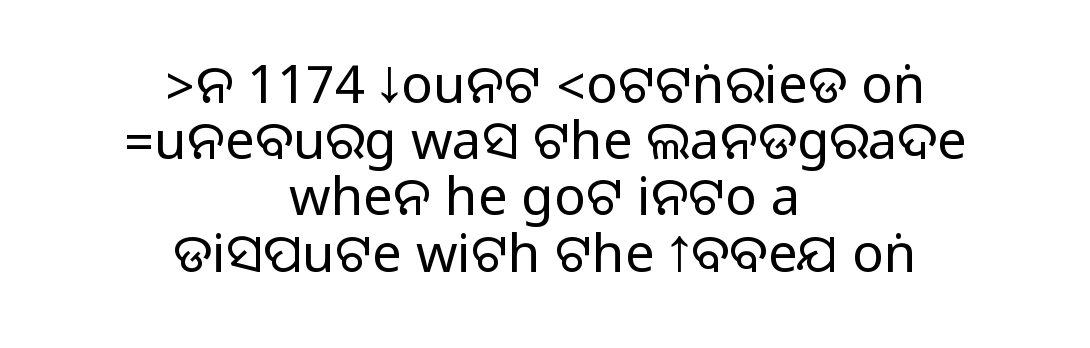
{"serif": "no", "italic": "no", "width": "normal", "stroke_contrast": "medium", "monospaced": "no", "underline": "no", "align": "center", "line_spacing": "tight", "line_spacing_ratio": 1.06, "letter_spacing": "normal", "letter_spacing_em": 0.0, "glyph_px": 53}
